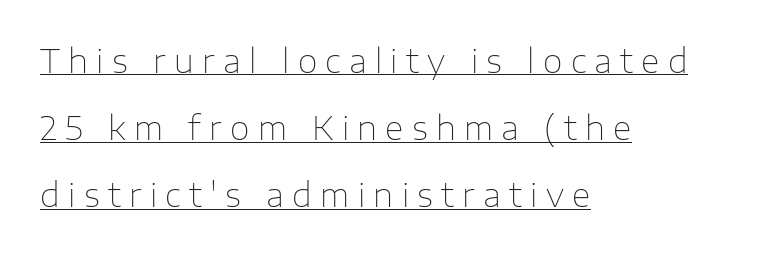
Q: Is the text bold? A: No.
Q: Is the text italic (slanted)? A: No, it is upright.
Q: Is the typeface a serif or a sans-serif typeface? A: Sans-serif.
Q: Is the text underlined? A: Yes.
Q: How is the paragraph aligned? A: Left-aligned.
Q: Is the spacing between letters normal or unusually wide? A: Unusually wide.
Q: Is the spacing between lines tight, normal or loose? A: Loose.
Q: Width (condensed, normal, or wide)? A: Normal.
Q: Stroke contrast? A: Low.
Q: x-height? A: Medium.
Q: Monospaced? A: No.
